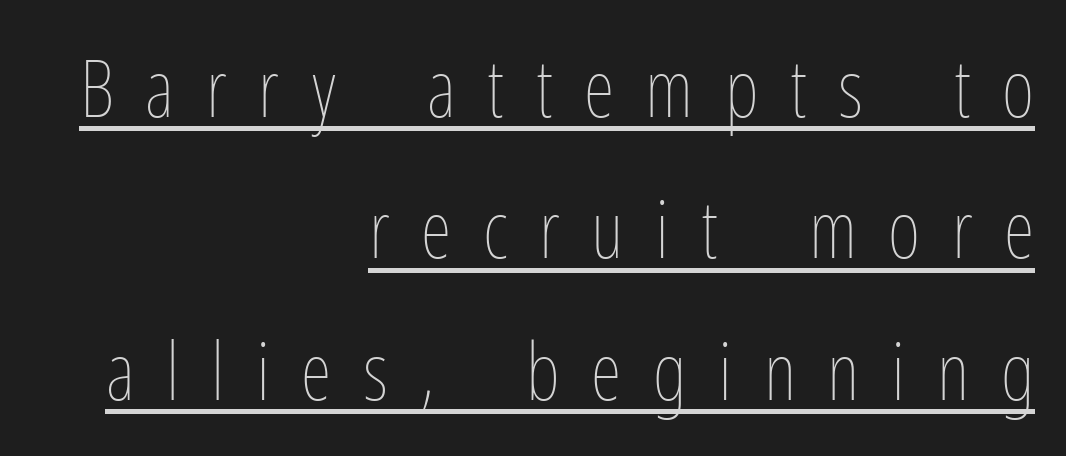
Line ends are locked; line starts wander. Here the designer chose a conventional face with non-uniform glyph widths. Is the type heavy? It reads as light-to-regular instead. What decoration does the sample have? An underline.
